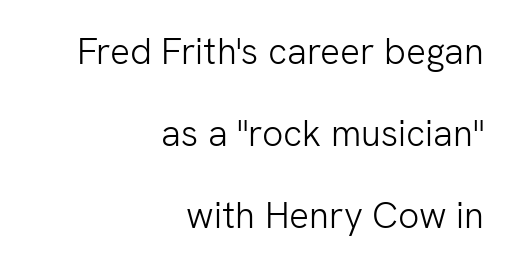
The image shows 37 px light sans-serif type, upright; set right-aligned, loose line spacing (2.21x), normal letter spacing, not underlined; low stroke contrast and a medium x-height.
